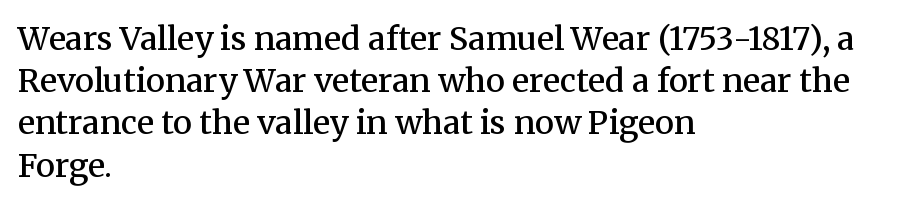
The passage shown has conventional tracking throughout. The passage shown is not underscored anywhere. Examine the stroke ends and you'll spot serifs. The passage shown is typed in a proportional face where columns would drift. These lines sit exactly where default settings would place them.
